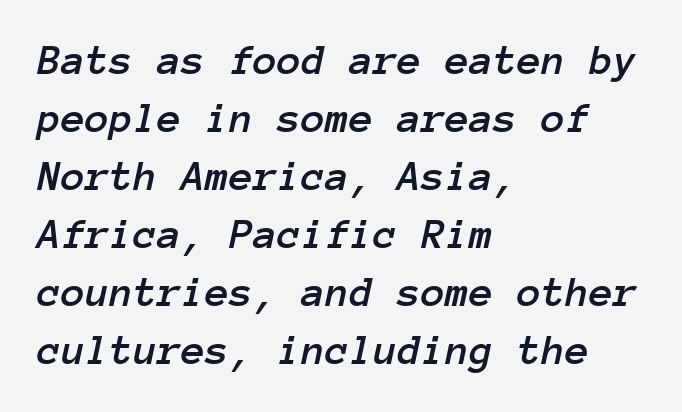
The typesetter chose a ragged-right arrangement here. Tracking value appears to be zero — textbook default spacing. If you measured baseline to baseline, you'd find a middling distance. The letters march in equal steps, a hallmark of fixed-pitch type.
